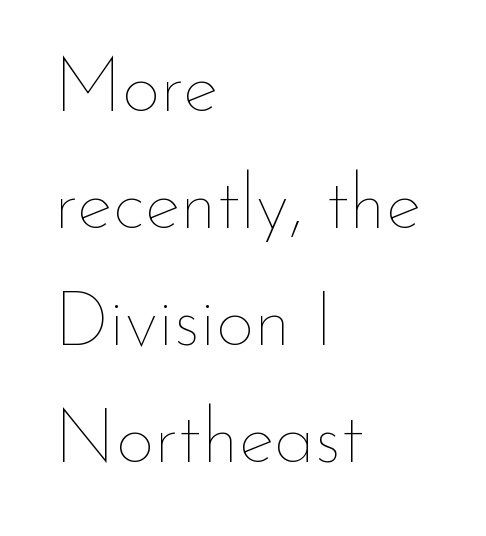
If you drew a ruler down the left edge, every line would touch it. Underlining? Definitely not there. The rendering uses natural spacing where letterforms have individual widths. Short note: letters normally spaced. A normal amount of white space separates one row of letters from the next. A light-to-regular cut is what we see here.
